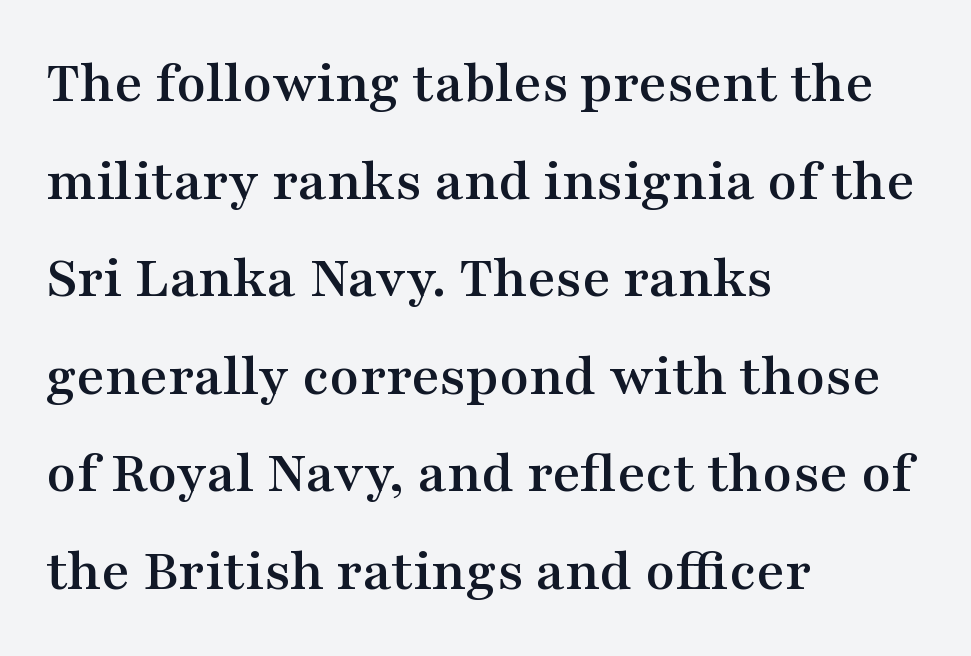
{"serif": "yes", "italic": "no", "width": "wide", "stroke_contrast": "medium", "x_height": "medium", "monospaced": "no", "underline": "no", "align": "left", "line_spacing": "normal", "line_spacing_ratio": 1.6, "letter_spacing": "normal", "letter_spacing_em": 0.0, "glyph_px": 61}
